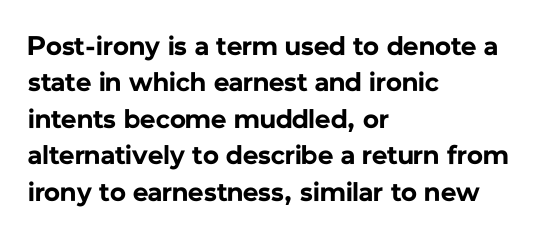
Q: Is the text bold? A: Yes.
Q: Is the text italic (slanted)? A: No, it is upright.
Q: Is the text underlined? A: No.
Q: How is the paragraph aligned? A: Left-aligned.
Q: Is the spacing between letters normal or unusually wide? A: Normal.
Q: Is the spacing between lines tight, normal or loose? A: Normal.
